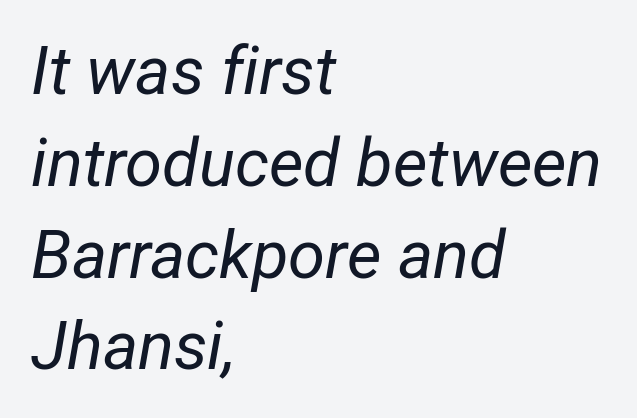
No extra tracking has been applied to these lines. Notice how the passage keeps a crisp vertical edge on the left only. Character widths vary here, with narrow letters taking less room than wide ones. Unmarked baselines from the first word to the last.
